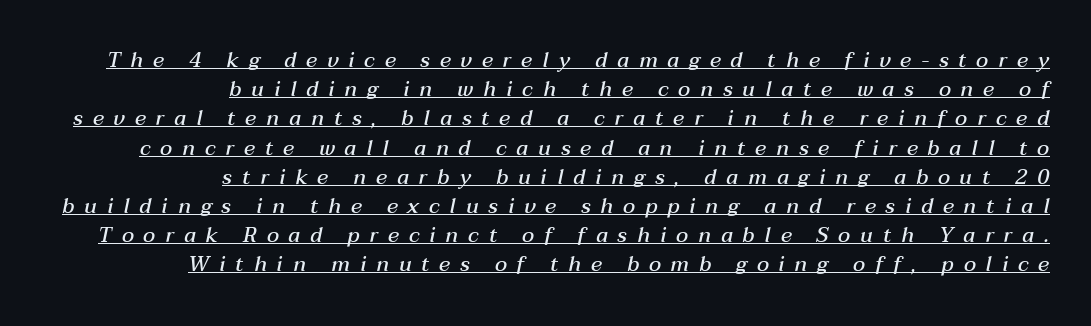
The gaps between neighbouring characters are conspicuously large. A typesetter would mark this as italic. The sample has been set in demibold, a notch under bold. Notice how descenders clear the ascenders below comfortably — that's standard leading. The sample's only ornament is a line tracing under the words.
